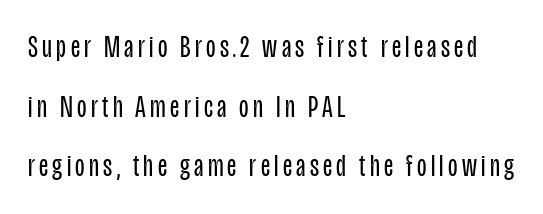
Underlining? Definitely not there. This sample trades compactness for vertical openness between lines. When letters stand straight like this, we call the style roman or upright. Here the designer chose a conventional face with non-uniform glyph widths.
